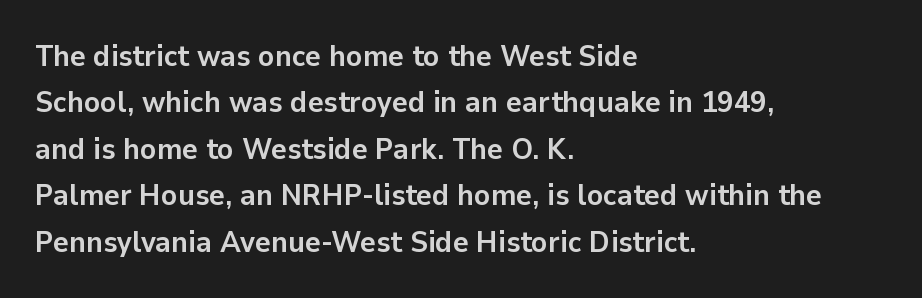
The image shows 30 px semibold sans-serif type, upright; set left-aligned, normal line spacing (1.55x), normal letter spacing, not underlined; low stroke contrast and a medium x-height.
